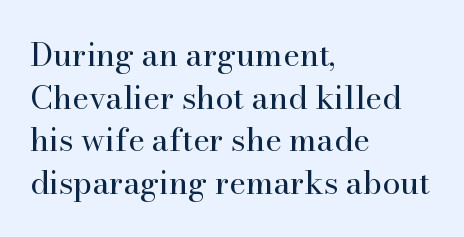
{"serif": "yes", "italic": "no", "bold": "no", "weight": "regular", "width": "normal", "stroke_contrast": "high", "x_height": "small", "monospaced": "no", "underline": "no", "align": "left", "line_spacing": "normal", "line_spacing_ratio": 1.33, "letter_spacing": "normal", "letter_spacing_em": 0.0, "glyph_px": 32}
